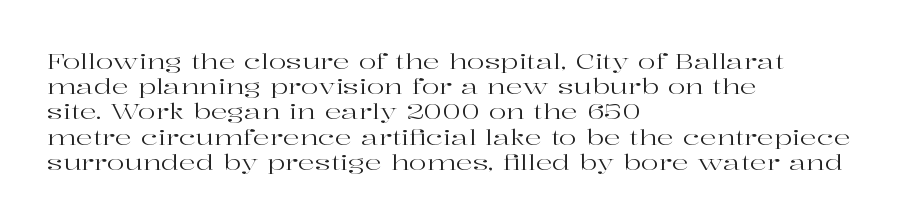
Q: Is the text bold? A: No.
Q: Is the text italic (slanted)? A: No, it is upright.
Q: Is the text underlined? A: No.
Q: How is the paragraph aligned? A: Left-aligned.
Q: Is the spacing between letters normal or unusually wide? A: Normal.
